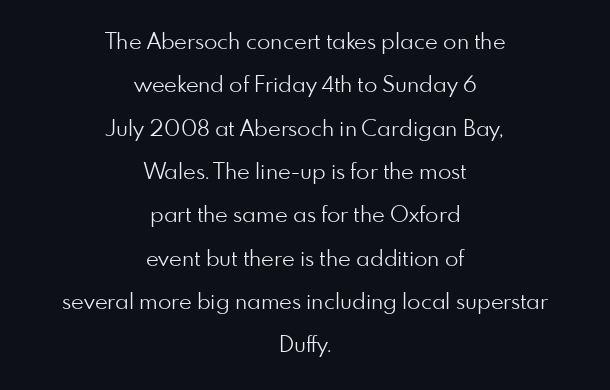
In terms of letterspacing, this is plain default setting. Is there any slant? The stems are plumb. Rows of type keep a wide berth in the vertical direction. A clean baseline with only descenders dipping below it. Is the stroke heavy? The answer is a plain regular-or-lighter. Line starts and ends both wander, symmetrically.
